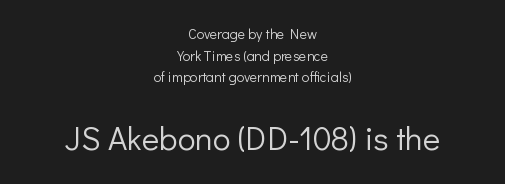
Q: Is the text bold? A: No.
Q: Is the text italic (slanted)? A: No, it is upright.
Q: Is the typeface a serif or a sans-serif typeface? A: Sans-serif.
Q: Is the text underlined? A: No.
Q: How is the paragraph aligned? A: Centered.
Q: Is the spacing between letters normal or unusually wide? A: Normal.
Q: Is the spacing between lines tight, normal or loose? A: Normal.
Q: Which block of text is set in a larger size, the first (top) or the second (bottom)? A: The second (bottom) one.
Q: Width (condensed, normal, or wide)? A: Normal.
Q: Stroke contrast? A: Low.
Q: x-height? A: Medium.
Q: Monospaced? A: No.
